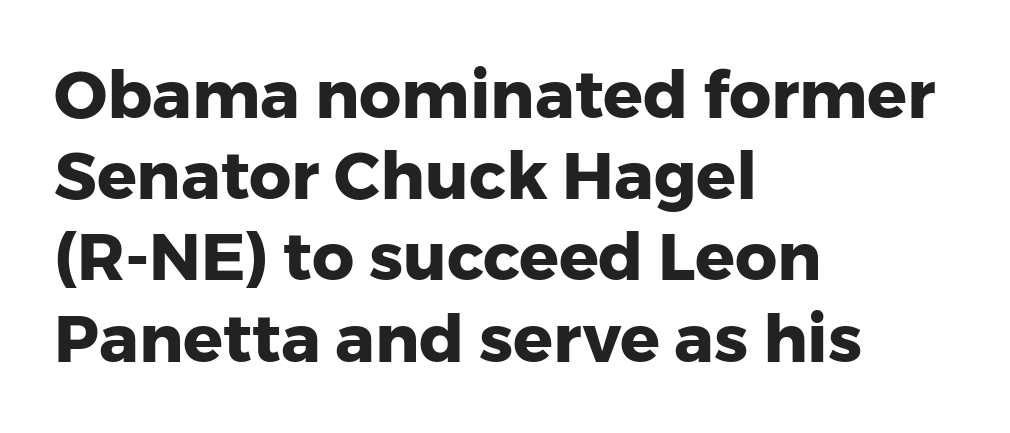
{"serif": "no", "italic": "no", "bold": "yes", "weight": "heavy", "width": "normal", "stroke_contrast": "low", "x_height": "medium", "monospaced": "no", "underline": "no", "align": "left", "line_spacing_ratio": 1.23, "letter_spacing": "normal", "letter_spacing_em": 0.0, "glyph_px": 66}
